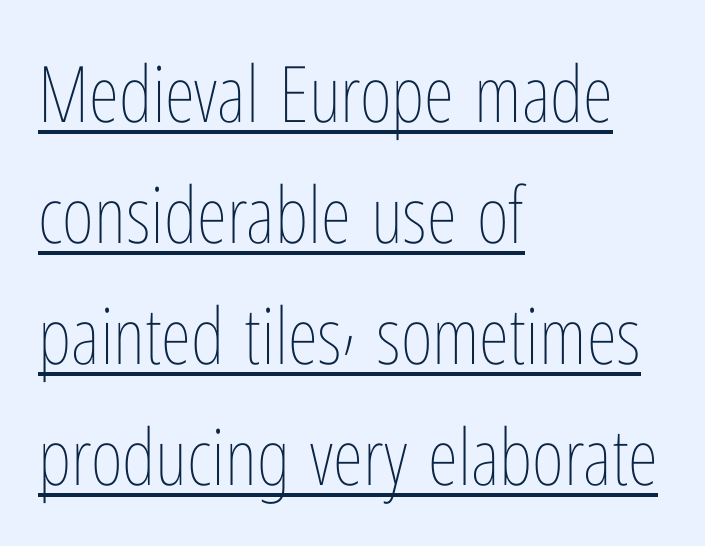
The image shows 78 px thin, condensed type, upright; set left-aligned, normal line spacing (1.55x), normal letter spacing, underlined; low stroke contrast and a medium x-height.
